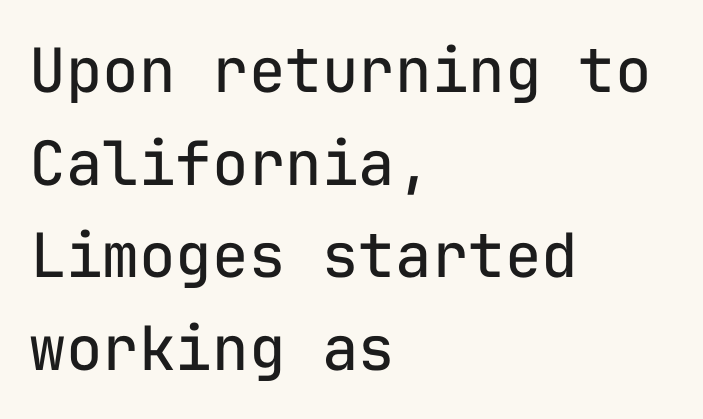
The image shows 61 px regular-weight sans-serif type, upright, monospaced; set left-aligned, normal line spacing (1.52x), normal letter spacing, not underlined; low stroke contrast and a medium x-height.
